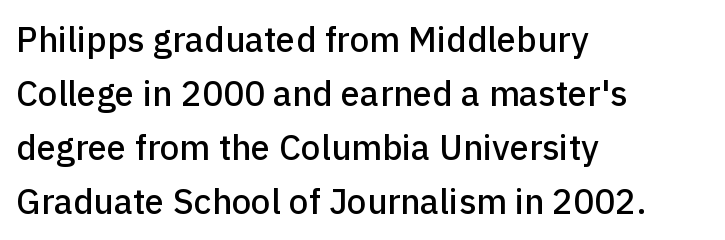
Compared with typical paragraphs, the rows here are spaced about the same. Beneath every word, the page is bare. I'd call this a sans setting — the letters go barefoot. In terms of posture, this sample is upright. Varying glyph widths throughout — classic text-font behaviour.
